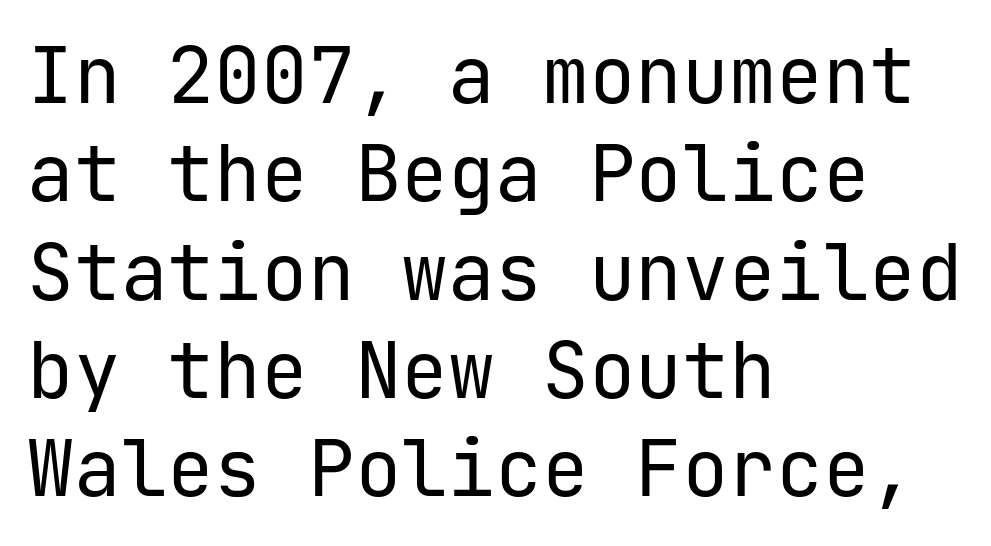
Q: Is the text bold? A: No.
Q: Is the text italic (slanted)? A: No, it is upright.
Q: Is the typeface a serif or a sans-serif typeface? A: Sans-serif.
Q: Is the text underlined? A: No.
Q: How is the paragraph aligned? A: Left-aligned.
Q: Is the spacing between letters normal or unusually wide? A: Normal.
Q: Is the spacing between lines tight, normal or loose? A: Normal.
Q: Width (condensed, normal, or wide)? A: Normal.
Q: Stroke contrast? A: Low.
Q: x-height? A: Medium.
Q: Monospaced? A: Yes.
